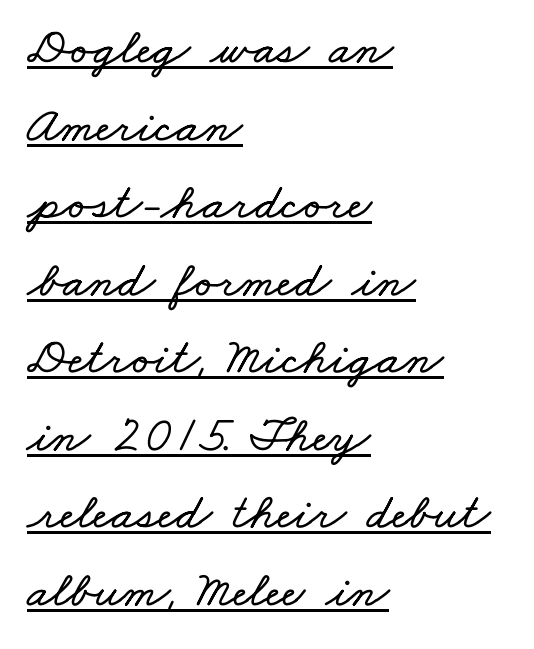
{"width": "wide", "stroke_contrast": "low", "x_height": "small", "monospaced": "no", "underline": "yes", "align": "left", "line_spacing": "normal", "line_spacing_ratio": 1.52, "letter_spacing": "normal", "letter_spacing_em": 0.0, "glyph_px": 51}
